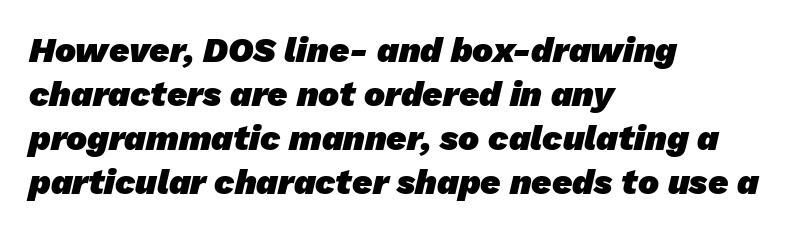
{"serif": "no", "bold": "yes", "weight": "heavy", "width": "normal", "stroke_contrast": "low", "x_height": "medium", "monospaced": "no", "underline": "no", "align": "left", "line_spacing": "normal", "line_spacing_ratio": 1.26, "letter_spacing": "normal", "letter_spacing_em": 0.0, "glyph_px": 35}
